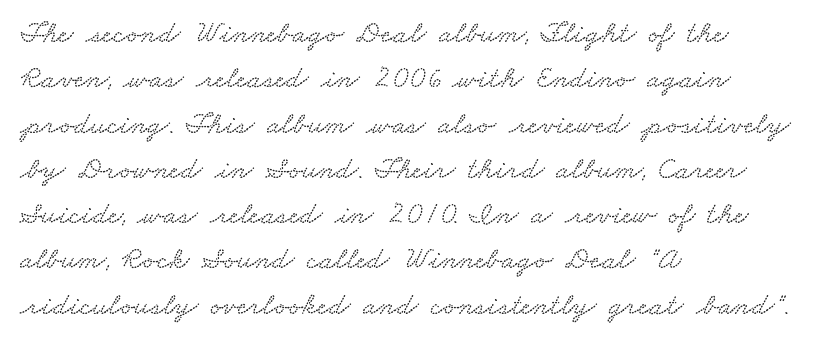
Q: Is the text underlined? A: No.
Q: How is the paragraph aligned? A: Left-aligned.
Q: Is the spacing between letters normal or unusually wide? A: Normal.
Q: Is the spacing between lines tight, normal or loose? A: Normal.
Q: Width (condensed, normal, or wide)? A: Wide.
Q: Stroke contrast? A: Low.
Q: x-height? A: Small.
Q: Monospaced? A: No.
